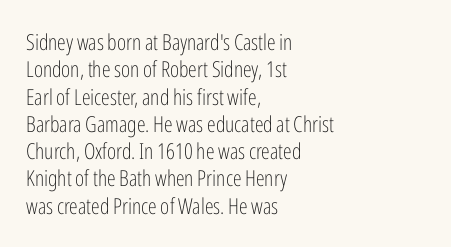
Q: Is the text bold? A: No.
Q: Is the text italic (slanted)? A: No, it is upright.
Q: Is the text underlined? A: No.
Q: How is the paragraph aligned? A: Left-aligned.
Q: Is the spacing between letters normal or unusually wide? A: Normal.
